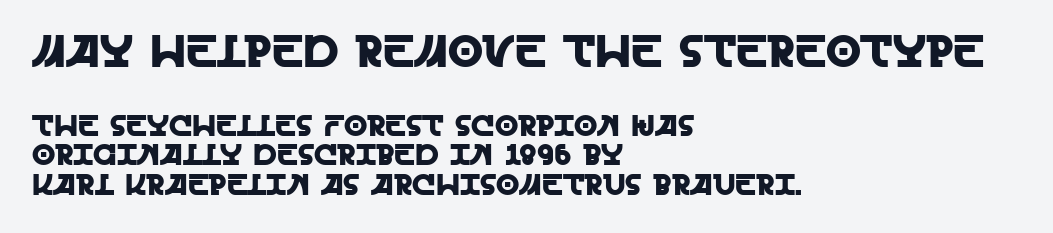
{"serif": "no", "italic": "no", "width": "normal", "x_height": "large", "monospaced": "no", "underline": "no", "align": "left", "line_spacing": "tight", "line_spacing_ratio": 0.98, "letter_spacing": "normal", "letter_spacing_em": 0.0, "larger_block": "first", "size_ratio": 1.5, "glyph_px": 45}
